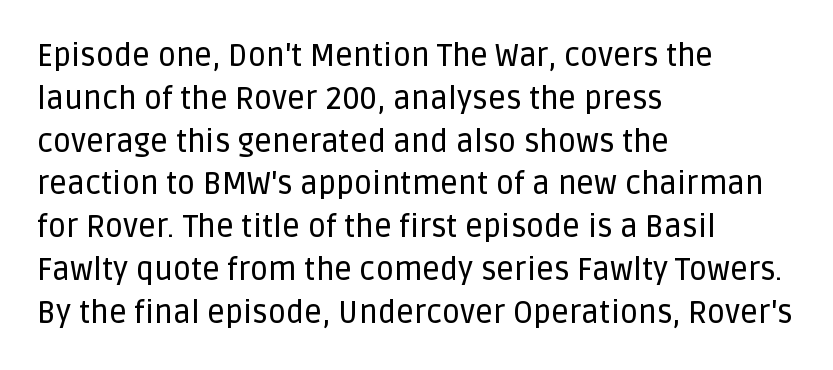
{"serif": "no", "italic": "no", "width": "normal", "stroke_contrast": "low", "x_height": "large", "monospaced": "no", "underline": "no", "align": "left", "line_spacing": "normal", "line_spacing_ratio": 1.38, "letter_spacing": "normal", "letter_spacing_em": 0.0, "glyph_px": 31}
